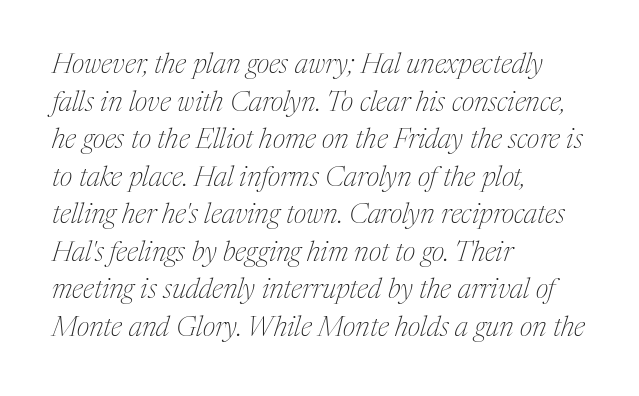
{"serif": "yes", "italic": "yes", "lean": "right", "slant_degrees": 17, "bold": "no", "weight": "thin", "width": "normal", "stroke_contrast": "medium", "x_height": "medium", "monospaced": "no", "underline": "no", "align": "left", "line_spacing": "normal", "line_spacing_ratio": 1.34, "letter_spacing": "normal", "letter_spacing_em": 0.0, "glyph_px": 28}
